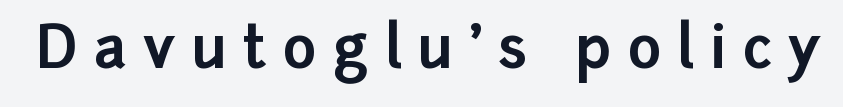
Q: Is the text bold? A: Yes.
Q: Is the text italic (slanted)? A: No, it is upright.
Q: Is the typeface a serif or a sans-serif typeface? A: Sans-serif.
Q: Is the text underlined? A: No.
Q: Is the spacing between letters normal or unusually wide? A: Unusually wide.
Q: Width (condensed, normal, or wide)? A: Normal.
Q: Stroke contrast? A: Low.
Q: x-height? A: Medium.
Q: Monospaced? A: No.
